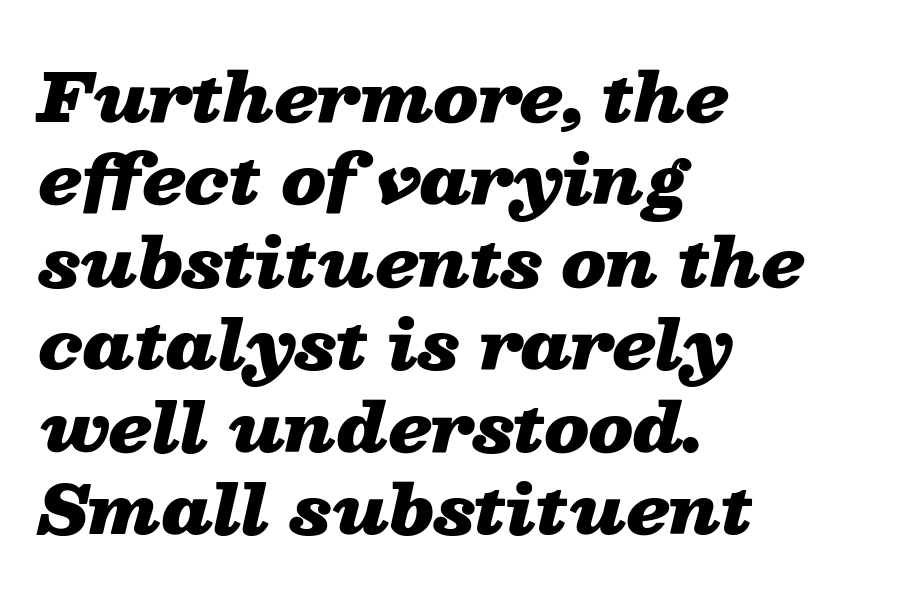
{"italic": "yes", "lean": "right", "slant_degrees": 13, "bold": "yes", "weight": "heavy", "width": "wide", "stroke_contrast": "low", "x_height": "medium", "monospaced": "no", "underline": "no", "align": "left", "line_spacing": "normal", "line_spacing_ratio": 1.25, "letter_spacing": "normal", "letter_spacing_em": 0.0, "glyph_px": 66}
